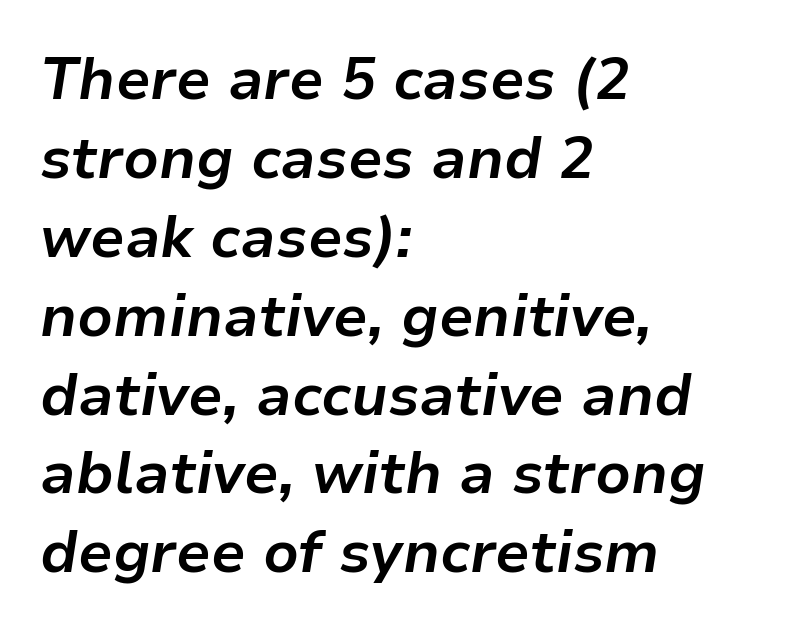
{"italic": "yes", "lean": "right", "slant_degrees": 9, "bold": "yes", "weight": "bold", "width": "normal", "stroke_contrast": "low", "x_height": "medium", "monospaced": "no", "underline": "no", "align": "left", "line_spacing": "normal", "line_spacing_ratio": 1.36, "letter_spacing": "normal", "letter_spacing_em": 0.0, "glyph_px": 58}
